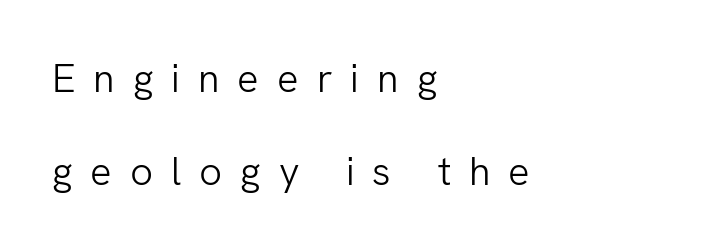
The image shows 40 px light sans-serif type, upright; set left-aligned, loose line spacing (2.32x), unusually wide letter spacing (+0.45 em), not underlined; low stroke contrast and a medium x-height.
